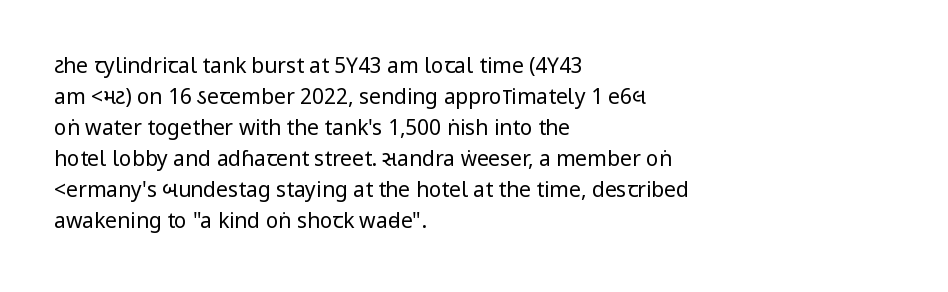
The image shows 21 px text type, upright; set left-aligned, normal line spacing (1.48x), normal letter spacing, not underlined.
